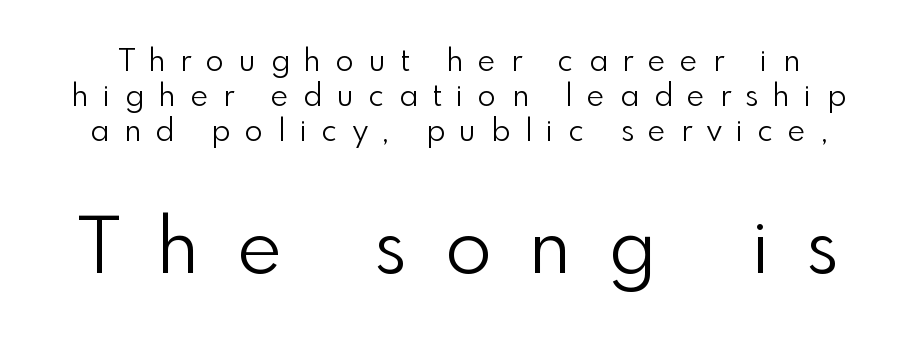
Q: Is the text bold? A: No.
Q: Is the text italic (slanted)? A: No, it is upright.
Q: Is the typeface a serif or a sans-serif typeface? A: Sans-serif.
Q: Is the text underlined? A: No.
Q: Is the spacing between letters normal or unusually wide? A: Unusually wide.
Q: Which block of text is set in a larger size, the first (top) or the second (bottom)? A: The second (bottom) one.
Q: Width (condensed, normal, or wide)? A: Normal.
Q: x-height? A: Small.
Q: Monospaced? A: No.
